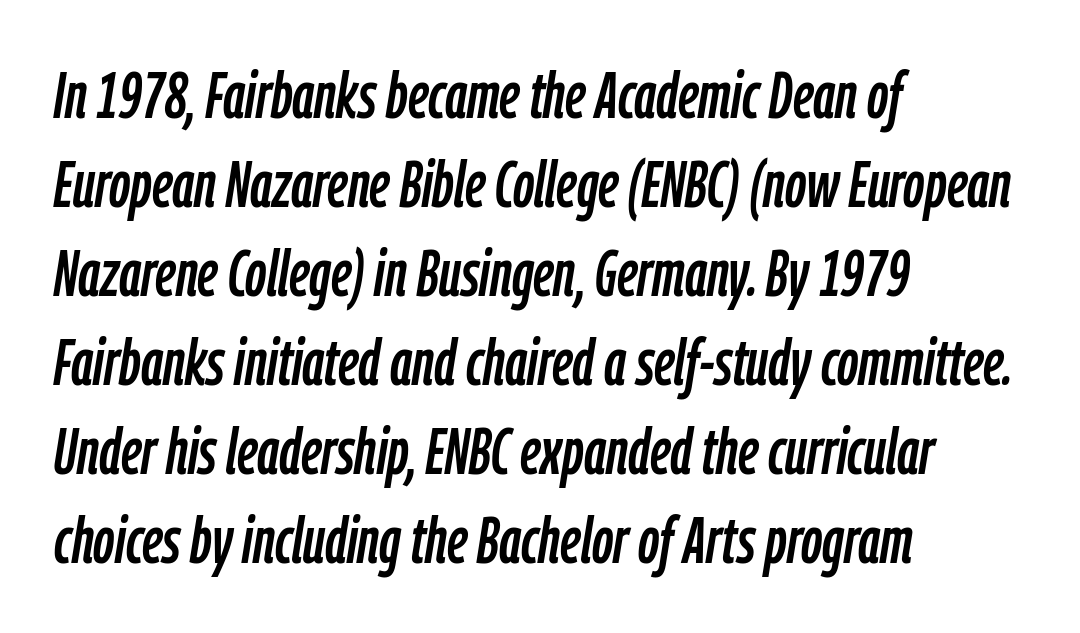
Q: Is the text italic (slanted)? A: Yes, it leans right by about 9 degrees.
Q: Is the text underlined? A: No.
Q: How is the paragraph aligned? A: Left-aligned.
Q: Is the spacing between letters normal or unusually wide? A: Normal.
Q: Is the spacing between lines tight, normal or loose? A: Normal.
Q: Width (condensed, normal, or wide)? A: Condensed.
Q: Stroke contrast? A: Low.
Q: x-height? A: Medium.
Q: Monospaced? A: No.
